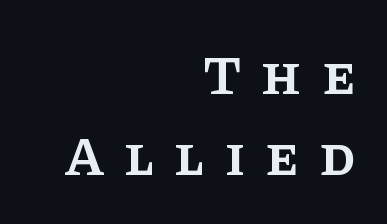
Q: Is the text bold? A: Semi-bold.
Q: Is the text italic (slanted)? A: No, it is upright.
Q: Is the typeface a serif or a sans-serif typeface? A: Serif.
Q: Is the text underlined? A: No.
Q: How is the paragraph aligned? A: Right-aligned.
Q: Is the spacing between letters normal or unusually wide? A: Unusually wide.
Q: Is the spacing between lines tight, normal or loose? A: Normal.
Q: Width (condensed, normal, or wide)? A: Normal.
Q: Stroke contrast? A: Low.
Q: x-height? A: Large.
Q: Monospaced? A: No.
